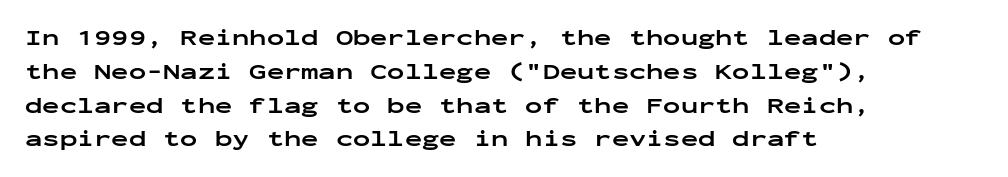
Bold? Absolutely — the strokes are thick and heavy. The setting favours the left margin, as ordinary paragraphs usually do. The font's upright variant was chosen for this text. A bare baseline throughout the passage. Vertical spacing — default.
